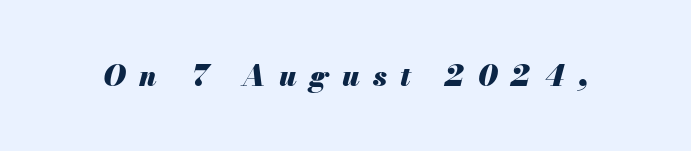
{"italic": "yes", "lean": "right", "slant_degrees": 13, "bold": "yes", "weight": "heavy", "width": "normal", "stroke_contrast": "medium", "x_height": "small", "monospaced": "no", "underline": "no", "letter_spacing": "wide", "letter_spacing_em": 0.46, "glyph_px": 29}
